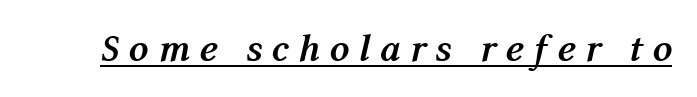
Q: Is the text bold? A: Yes.
Q: Is the text italic (slanted)? A: Yes, it leans right by about 12 degrees.
Q: Is the text underlined? A: Yes.
Q: Is the spacing between letters normal or unusually wide? A: Unusually wide.
Q: Width (condensed, normal, or wide)? A: Normal.
Q: Stroke contrast? A: Medium.
Q: x-height? A: Medium.
Q: Monospaced? A: No.
